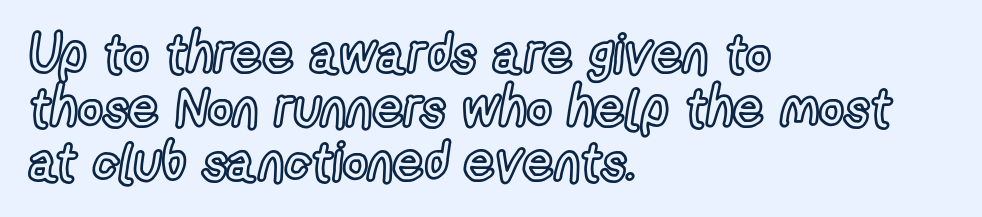
{"width": "condensed", "x_height": "medium", "monospaced": "no", "underline": "no", "align": "left", "line_spacing": "tight", "line_spacing_ratio": 1.0, "letter_spacing": "normal", "letter_spacing_em": 0.0, "glyph_px": 54}
